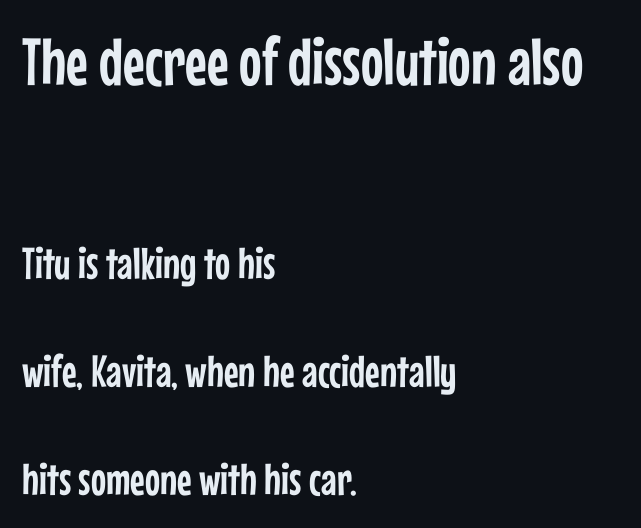
{"serif": "no", "italic": "no", "width": "condensed", "stroke_contrast": "low", "x_height": "medium", "monospaced": "no", "underline": "no", "align": "left", "line_spacing": "loose", "line_spacing_ratio": 2.4, "letter_spacing": "normal", "letter_spacing_em": 0.0, "larger_block": "first", "size_ratio": 1.49, "glyph_px": 67}
